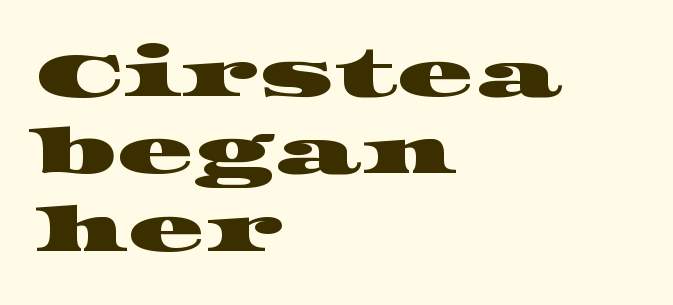
{"serif": "yes", "width": "wide", "stroke_contrast": "high", "x_height": "large", "monospaced": "no", "underline": "no", "align": "left", "line_spacing_ratio": 1.23, "letter_spacing": "normal", "letter_spacing_em": 0.0, "glyph_px": 63}
